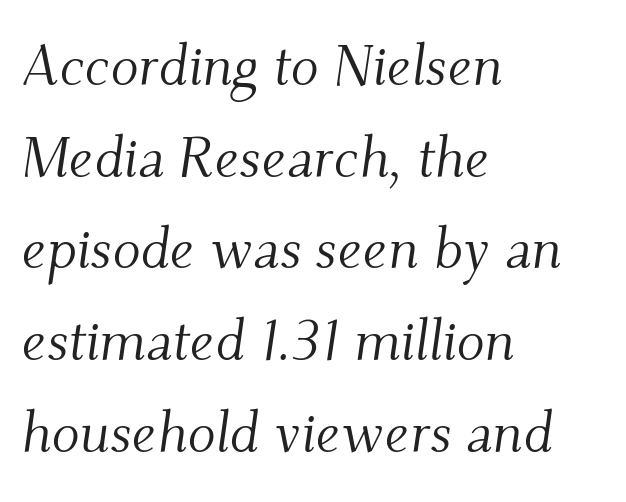
{"serif": "yes", "italic": "yes", "lean": "right", "slant_degrees": 9, "bold": "no", "weight": "light", "width": "normal", "stroke_contrast": "medium", "x_height": "small", "monospaced": "no", "underline": "no", "align": "left", "line_spacing": "normal", "line_spacing_ratio": 1.58, "letter_spacing": "normal", "letter_spacing_em": 0.0, "glyph_px": 58}
